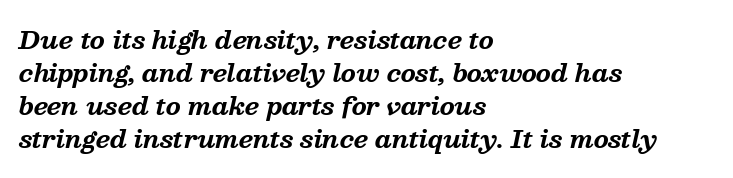
Q: Is the text bold? A: Yes.
Q: Is the text italic (slanted)? A: Yes, it leans right by about 13 degrees.
Q: Is the text underlined? A: No.
Q: How is the paragraph aligned? A: Left-aligned.
Q: Is the spacing between letters normal or unusually wide? A: Normal.
Q: Is the spacing between lines tight, normal or loose? A: Normal.
